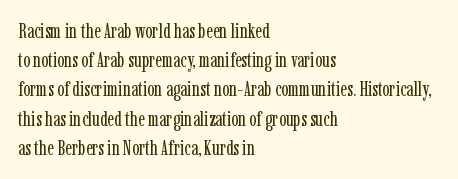
The image shows 21 px text type, upright; set left-aligned, normal line spacing (1.39x), normal letter spacing, not underlined.
